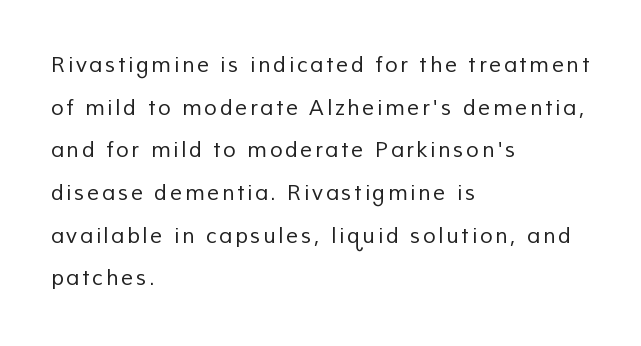
Q: Is the text bold? A: No.
Q: Is the text underlined? A: No.
Q: How is the paragraph aligned? A: Left-aligned.
Q: Is the spacing between lines tight, normal or loose? A: Loose.
